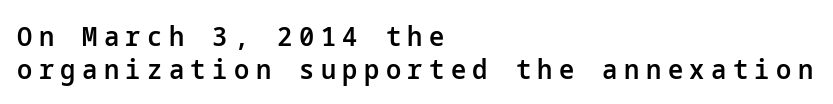
It's the straight-up-and-down kind of type. Display-style spreading of the glyphs; the letterfit is very open. A student would call this left alignment; a typographer would say flush left, rag right. Each row of text sits above clean, open space. In terms of weight, the rendering is demibold, just under bold.
